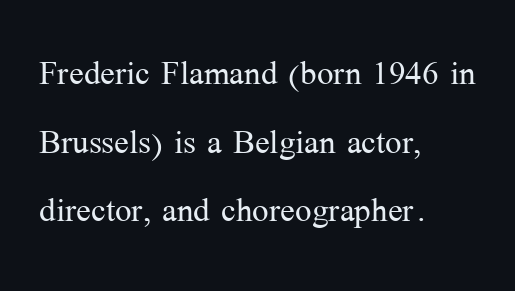
You can tell from the footed stems that serif type was used. The strokes carry an ordinary text weight at most. In CSS terms this would be text-align: left. The letters stand straight up with perfectly vertical stems. The passage shown has conventional tracking throughout.
